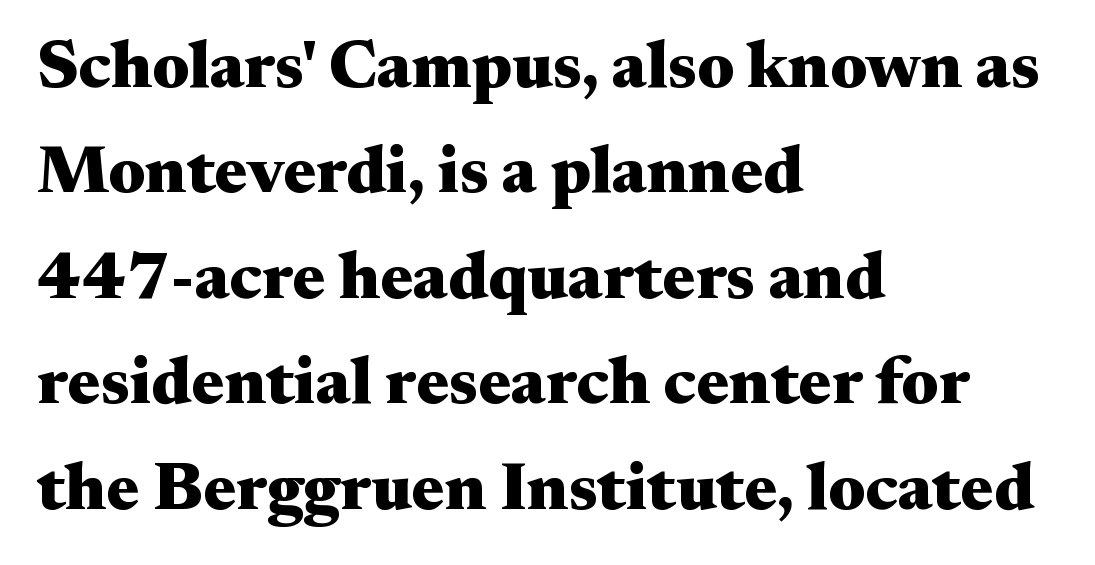
Horizontal alignment here is leftward, the default for most running prose. The gap between lines stays unmarked. You'd pick this weight for a headline — it's a proper bold. Is the letter spacing exaggerated? No — it looks like the ordinary default.
